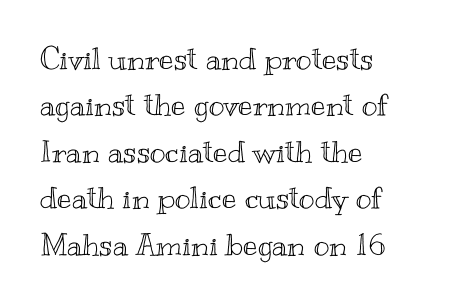
Q: Is the text italic (slanted)? A: No, it is upright.
Q: Is the text underlined? A: No.
Q: How is the paragraph aligned? A: Left-aligned.
Q: Is the spacing between letters normal or unusually wide? A: Normal.
Q: Is the spacing between lines tight, normal or loose? A: Normal.
Q: Width (condensed, normal, or wide)? A: Wide.
Q: x-height? A: Small.
Q: Monospaced? A: No.
